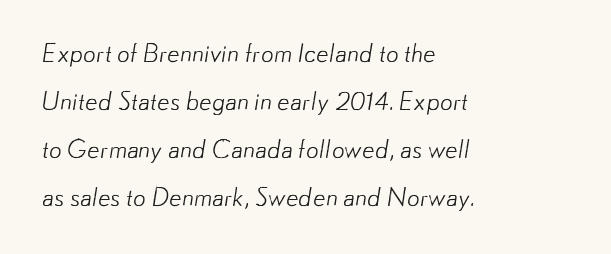
Q: Is the text bold? A: No.
Q: Is the text underlined? A: No.
Q: How is the paragraph aligned? A: Left-aligned.
Q: Is the spacing between letters normal or unusually wide? A: Normal.
Q: Is the spacing between lines tight, normal or loose? A: Loose.
